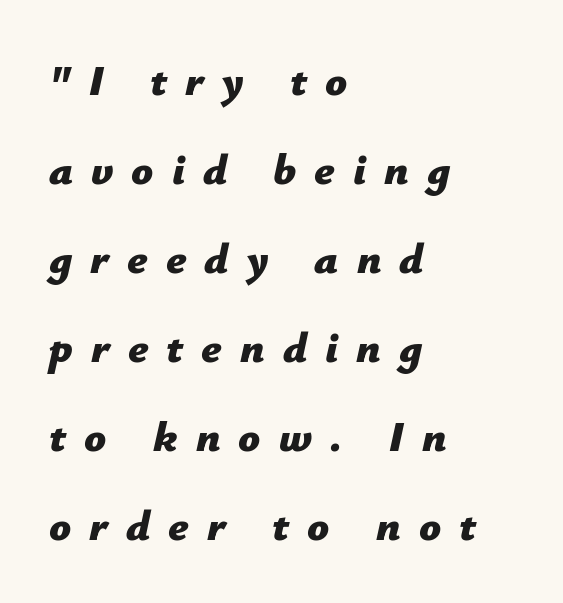
The image shows 43 px bold type, italic (leaning right); set left-aligned, loose line spacing (2.07x), unusually wide letter spacing (+0.42 em), not underlined; low stroke contrast and a medium x-height.
